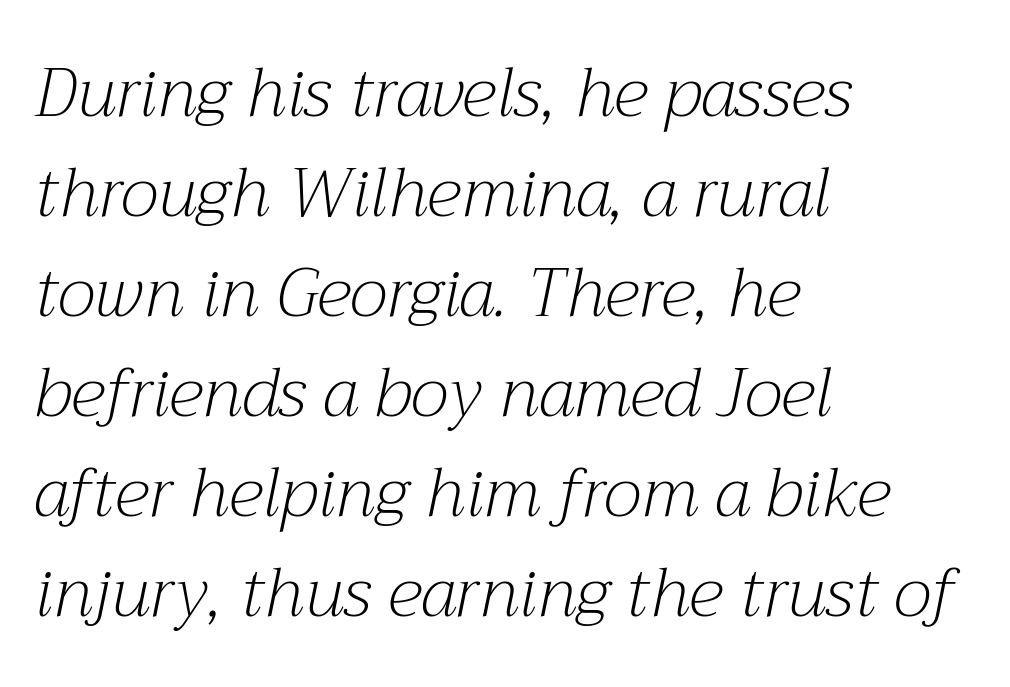
The image shows 68 px light serif type, italic (leaning right); set left-aligned, normal line spacing (1.47x), normal letter spacing, not underlined; medium stroke contrast and a medium x-height.
